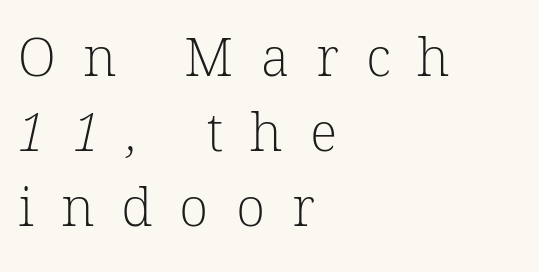
Q: Is the text bold? A: No.
Q: Is the typeface a serif or a sans-serif typeface? A: Serif.
Q: Is the text underlined? A: No.
Q: How is the paragraph aligned? A: Left-aligned.
Q: Is the spacing between letters normal or unusually wide? A: Unusually wide.
Q: Is the spacing between lines tight, normal or loose? A: Normal.
Q: Width (condensed, normal, or wide)? A: Normal.
Q: Stroke contrast? A: Low.
Q: x-height? A: Medium.
Q: Monospaced? A: No.
